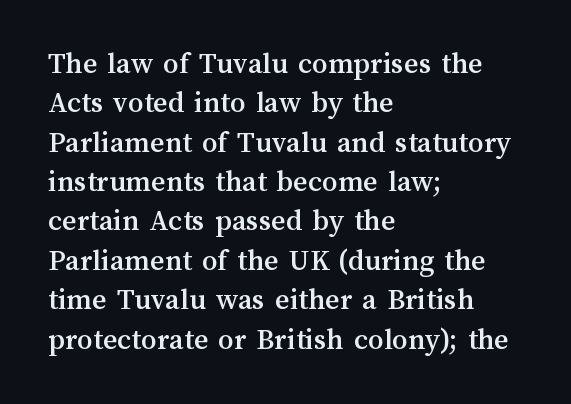
Q: Is the text italic (slanted)? A: No, it is upright.
Q: Is the text underlined? A: No.
Q: How is the paragraph aligned? A: Left-aligned.
Q: Is the spacing between letters normal or unusually wide? A: Normal.
Q: Is the spacing between lines tight, normal or loose? A: Normal.
Q: Width (condensed, normal, or wide)? A: Normal.
Q: Stroke contrast? A: Medium.
Q: x-height? A: Medium.
Q: Monospaced? A: No.
